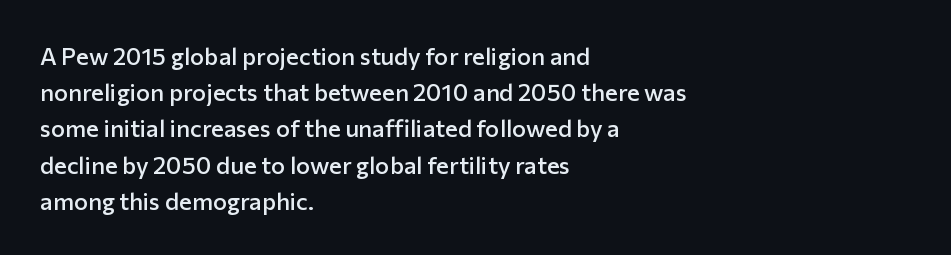
{"italic": "no", "bold": "semi", "underline": "no", "align": "left", "line_spacing": "normal", "line_spacing_ratio": 1.51, "letter_spacing": "normal", "letter_spacing_em": 0.0, "glyph_px": 24}
